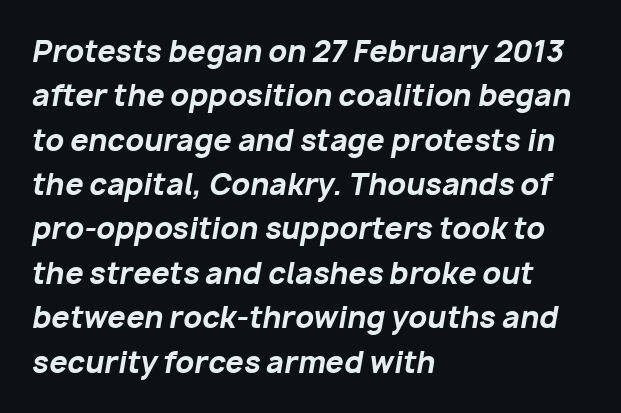
The image shows 29 px bold type, italic (leaning right); set left-aligned, normal line spacing (1.53x), normal letter spacing, not underlined; low stroke contrast and a medium x-height.
